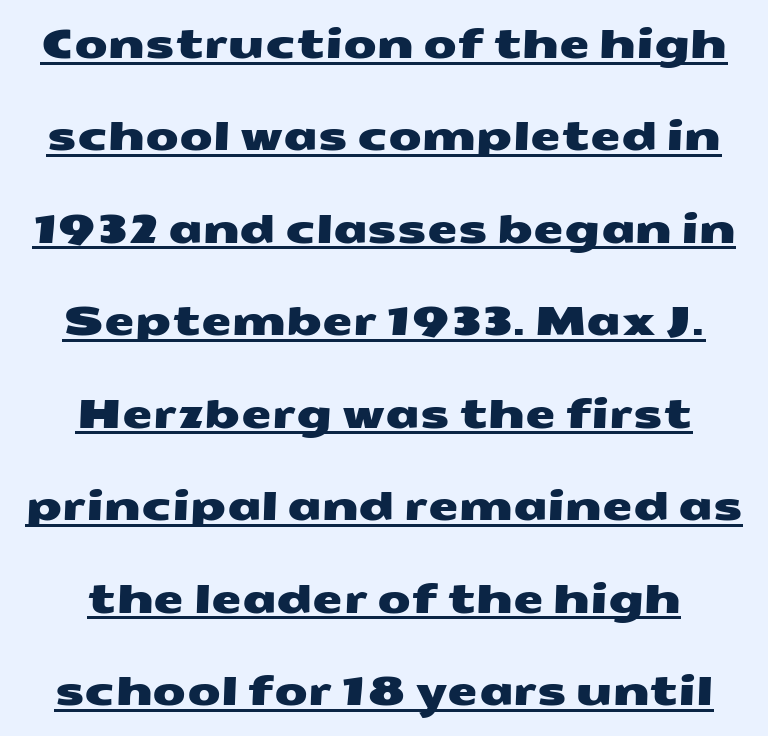
The image shows 39 px wide sans-serif type; set centered, loose line spacing (2.37x), normal letter spacing, underlined; medium stroke contrast and a medium x-height.
